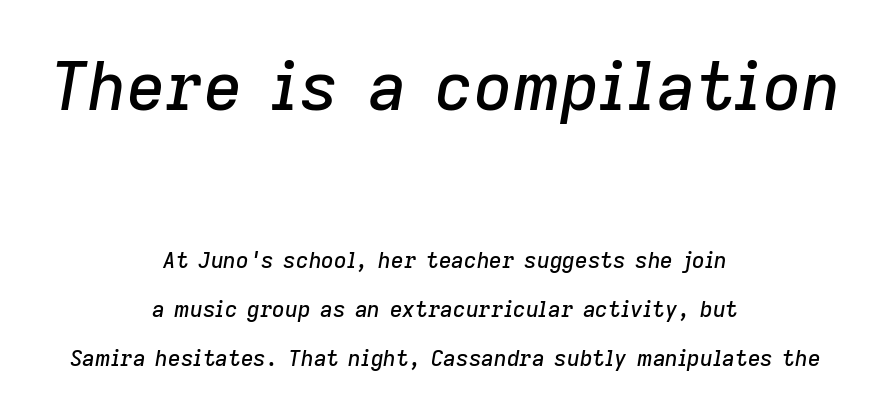
Q: Is the text italic (slanted)? A: Yes, it leans right by about 9 degrees.
Q: Is the text underlined? A: No.
Q: How is the paragraph aligned? A: Centered.
Q: Is the spacing between letters normal or unusually wide? A: Normal.
Q: Is the spacing between lines tight, normal or loose? A: Loose.
Q: Which block of text is set in a larger size, the first (top) or the second (bottom)? A: The first (top) one.
Q: Width (condensed, normal, or wide)? A: Normal.
Q: Stroke contrast? A: Low.
Q: x-height? A: Medium.
Q: Monospaced? A: No.
